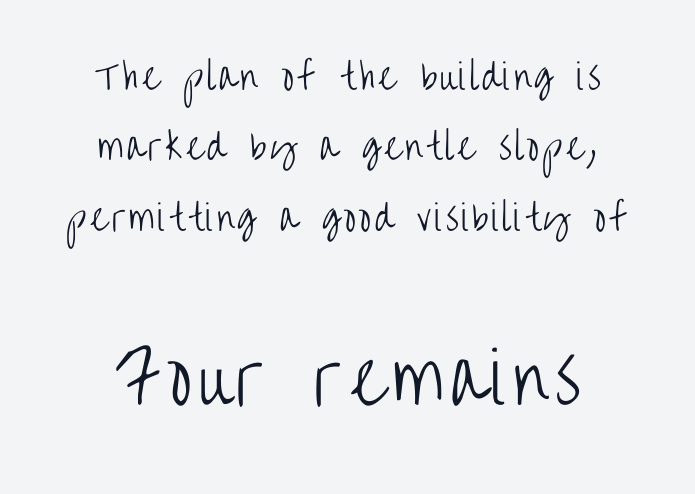
The image shows 70 px light, condensed sans-serif type, upright; set centered, loose line spacing (2.01x), not underlined; the second (bottom) block is 2.0x larger; low stroke contrast and a large x-height.
